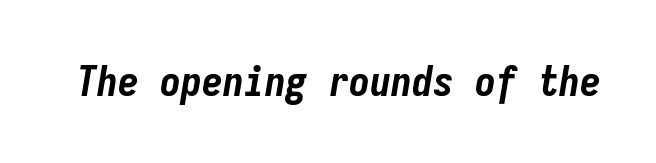
Q: Is the text bold? A: Yes.
Q: Is the text italic (slanted)? A: Yes, it leans right by about 9 degrees.
Q: Is the text underlined? A: No.
Q: Is the spacing between letters normal or unusually wide? A: Normal.
Q: Width (condensed, normal, or wide)? A: Condensed.
Q: Stroke contrast? A: Low.
Q: x-height? A: Medium.
Q: Monospaced? A: Yes.
